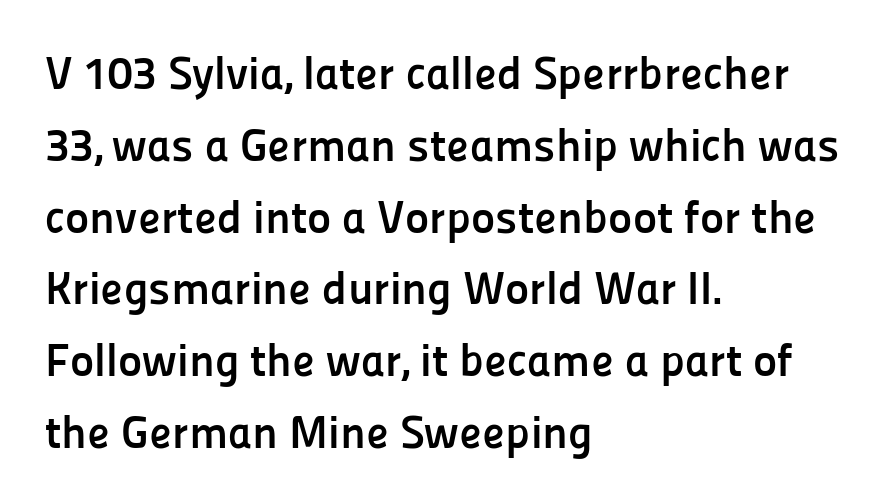
Style check: upright. Think of a printed novel: that variable character pitch is what you see here. These lines keep a tight, regular rhythm from letter to letter. Leftover space on each line is placed entirely after the last word. Quick note: interline space is typical.
